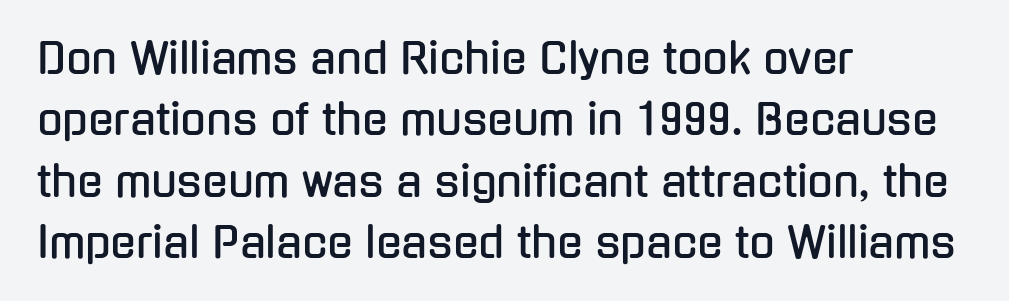
Each row of text sits above clean, open space. Each letter keeps its own natural width here, so spacing adapts to shape. Every character sits straight up, as roman type does. Each word holds together tightly as a unit, with standard inter-letter gaps. Left-aligned paragraph, ragged on the right. This sample uses a sans-serif face.
